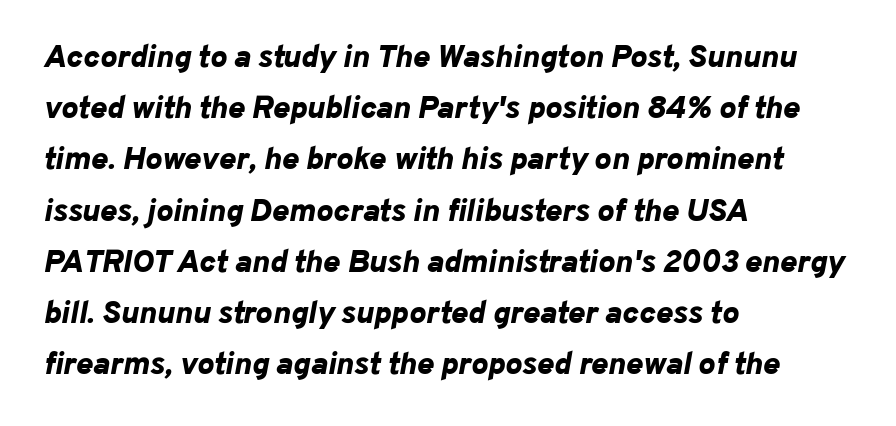
Q: Is the text bold? A: Yes.
Q: Is the text italic (slanted)? A: Yes, it leans right by about 10 degrees.
Q: Is the text underlined? A: No.
Q: How is the paragraph aligned? A: Left-aligned.
Q: Is the spacing between letters normal or unusually wide? A: Normal.
Q: Is the spacing between lines tight, normal or loose? A: Normal.
Q: Width (condensed, normal, or wide)? A: Normal.
Q: Stroke contrast? A: Low.
Q: x-height? A: Medium.
Q: Monospaced? A: No.
